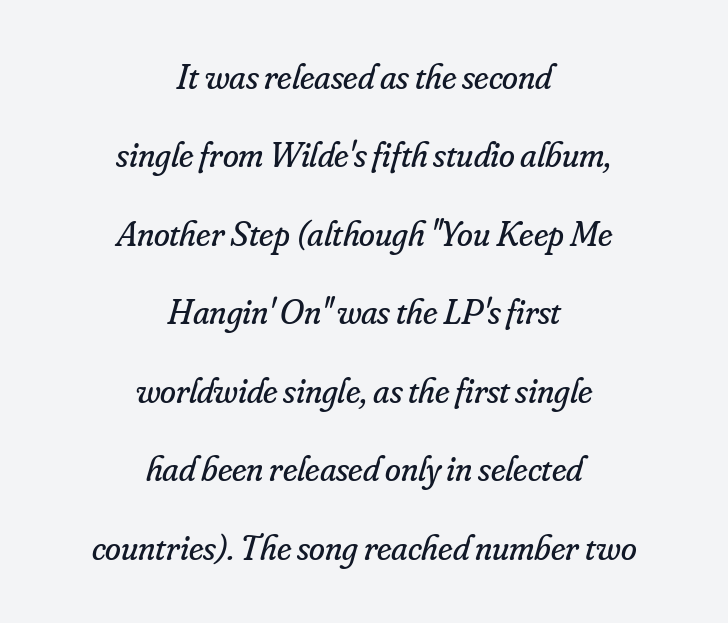
Q: Is the text bold? A: No.
Q: Is the text italic (slanted)? A: Yes, it leans right by about 16 degrees.
Q: Is the typeface a serif or a sans-serif typeface? A: Serif.
Q: Is the text underlined? A: No.
Q: How is the paragraph aligned? A: Centered.
Q: Is the spacing between letters normal or unusually wide? A: Normal.
Q: Is the spacing between lines tight, normal or loose? A: Loose.
Q: Width (condensed, normal, or wide)? A: Normal.
Q: Stroke contrast? A: Low.
Q: x-height? A: Small.
Q: Monospaced? A: No.
